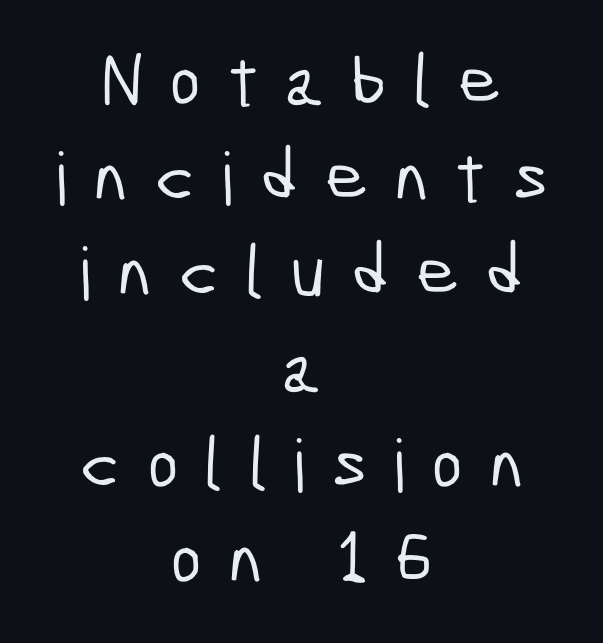
The image shows 73 px condensed sans-serif type; set centered, normal line spacing (1.31x), unusually wide letter spacing (+0.37 em), not underlined; low stroke contrast and a medium x-height.
